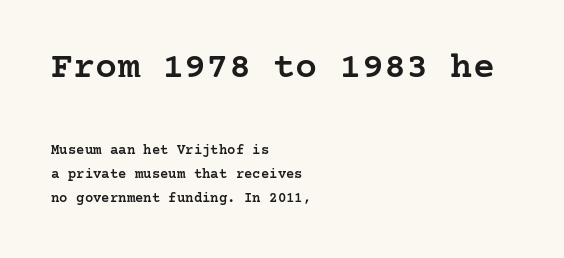
The image shows 37 px semibold serif type, upright; set left-aligned, line spacing 1.71x, normal letter spacing, not underlined; the first (top) block is 2.64x larger; low stroke contrast and a medium x-height.
